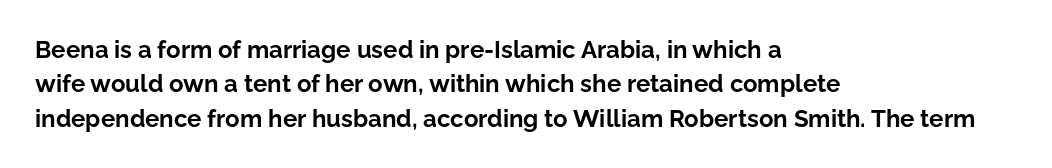
Q: Is the text bold? A: Yes.
Q: Is the text italic (slanted)? A: No, it is upright.
Q: Is the text underlined? A: No.
Q: How is the paragraph aligned? A: Left-aligned.
Q: Is the spacing between letters normal or unusually wide? A: Normal.
Q: Is the spacing between lines tight, normal or loose? A: Normal.
